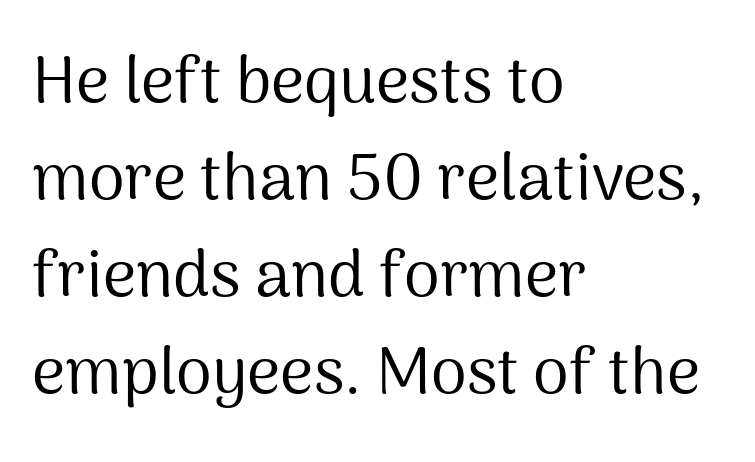
{"serif": "no", "italic": "no", "bold": "no", "weight": "regular", "width": "normal", "stroke_contrast": "medium", "x_height": "medium", "monospaced": "no", "underline": "no", "align": "left", "line_spacing": "normal", "line_spacing_ratio": 1.49, "letter_spacing": "normal", "letter_spacing_em": 0.0, "glyph_px": 65}
